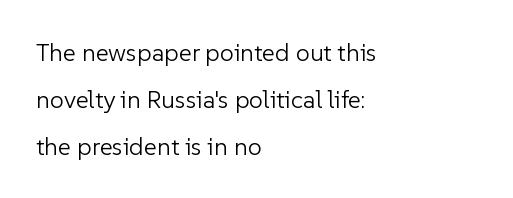
Q: Is the text bold? A: No.
Q: Is the text italic (slanted)? A: No, it is upright.
Q: Is the text underlined? A: No.
Q: How is the paragraph aligned? A: Left-aligned.
Q: Is the spacing between letters normal or unusually wide? A: Normal.
